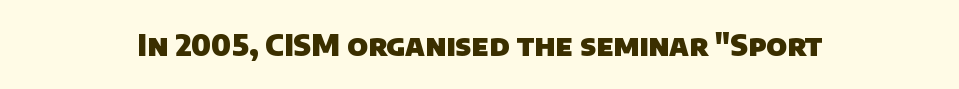
The image shows 29 px heavy sans-serif type; set normal letter spacing, not underlined; low stroke contrast and a large x-height.
